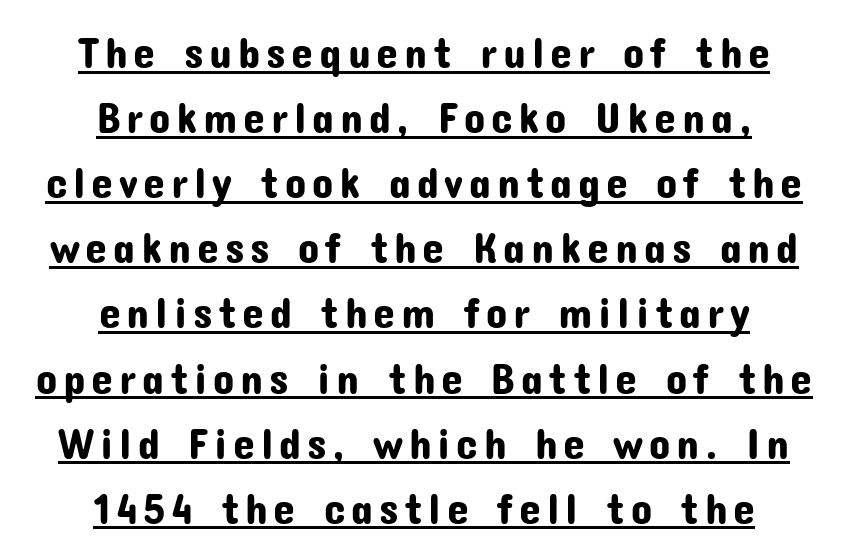
The image shows 44 px sans-serif type, upright; set centered, normal line spacing (1.48x), underlined; low stroke contrast and a medium x-height.
